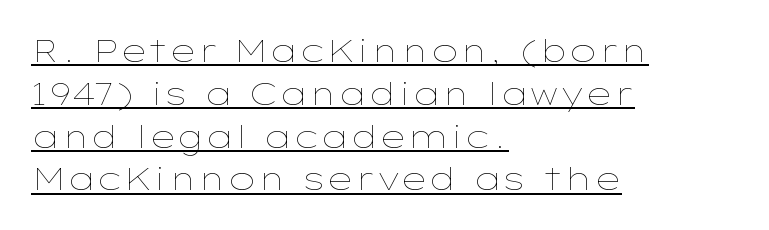
Q: Is the text bold? A: No.
Q: Is the text italic (slanted)? A: No, it is upright.
Q: Is the text underlined? A: Yes.
Q: How is the paragraph aligned? A: Left-aligned.
Q: Is the spacing between letters normal or unusually wide? A: Normal.
Q: Is the spacing between lines tight, normal or loose? A: Normal.
Q: Width (condensed, normal, or wide)? A: Wide.
Q: Stroke contrast? A: Low.
Q: x-height? A: Medium.
Q: Monospaced? A: No.
